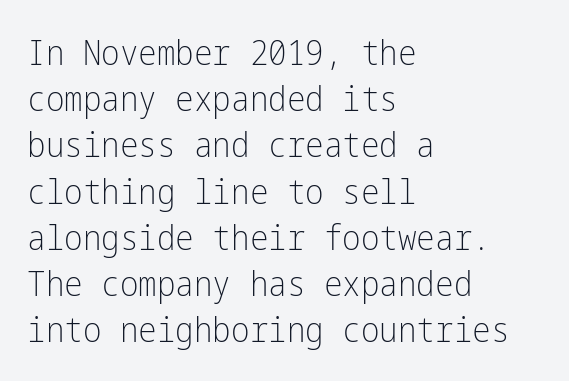
The image shows 35 px light, condensed sans-serif type, upright; set left-aligned, normal line spacing (1.32x), normal letter spacing, not underlined; low stroke contrast and a medium x-height.
